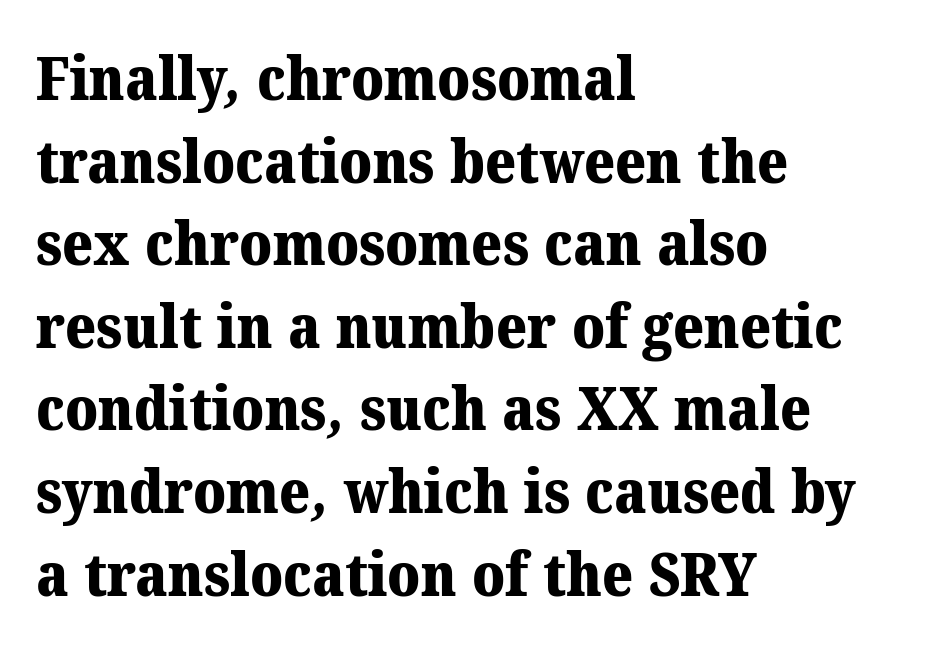
Q: Is the text bold? A: Yes.
Q: Is the typeface a serif or a sans-serif typeface? A: Serif.
Q: Is the text underlined? A: No.
Q: How is the paragraph aligned? A: Left-aligned.
Q: Is the spacing between letters normal or unusually wide? A: Normal.
Q: Is the spacing between lines tight, normal or loose? A: Normal.
Q: Width (condensed, normal, or wide)? A: Normal.
Q: Stroke contrast? A: Medium.
Q: x-height? A: Medium.
Q: Monospaced? A: No.
